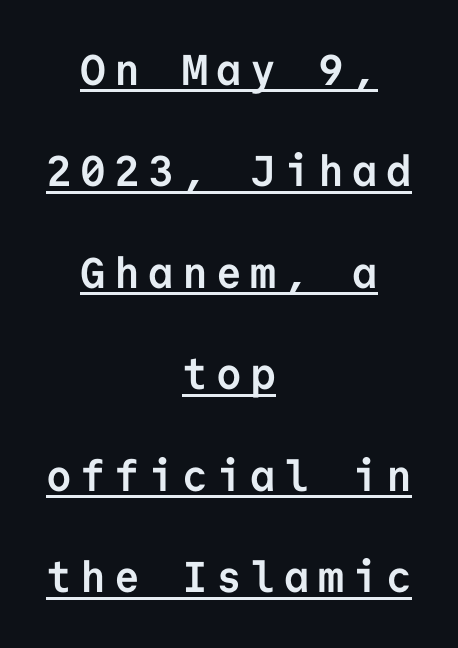
{"serif": "no", "italic": "no", "bold": "yes", "weight": "semibold", "width": "normal", "stroke_contrast": "low", "x_height": "medium", "monospaced": "yes", "underline": "yes", "align": "center", "line_spacing": "loose", "line_spacing_ratio": 2.36, "glyph_px": 43}
